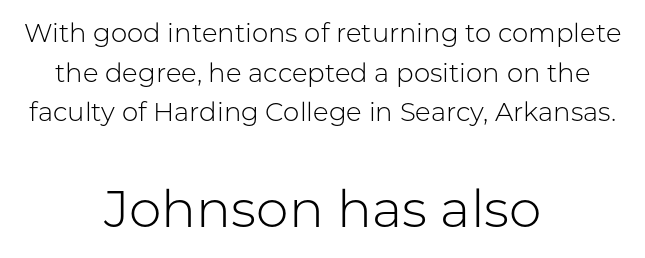
The image shows 52 px light sans-serif type, upright; set centered, normal line spacing (1.52x), normal letter spacing, not underlined; the second (bottom) block is 2.0x larger; low stroke contrast and a medium x-height.
